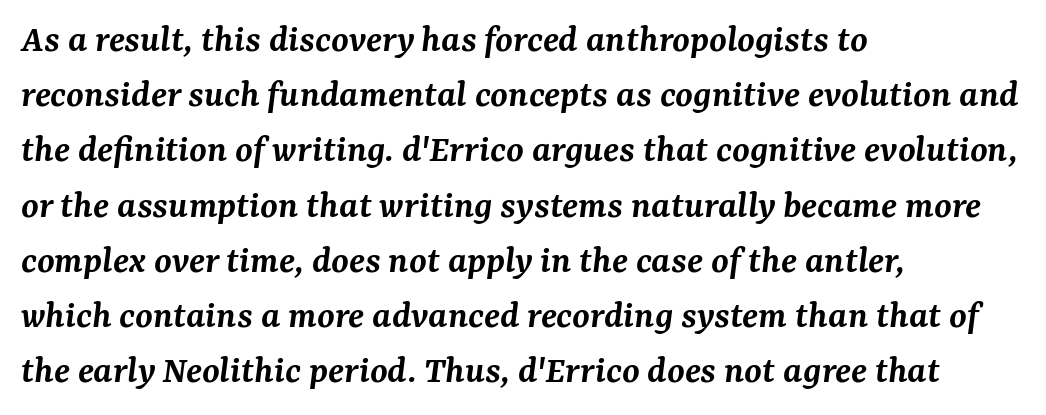
Is this a fixed-width face? No — the glyphs have proportional, varying widths. Moderately thickened strokes mark this as semibold type. You can tell it's italic because the verticals aren't actually vertical. Is the block centered? No — it sits flush against the left margin. Any mark beneath the type? The region is blank. Whoever set this chose a conventional vertical rhythm.
